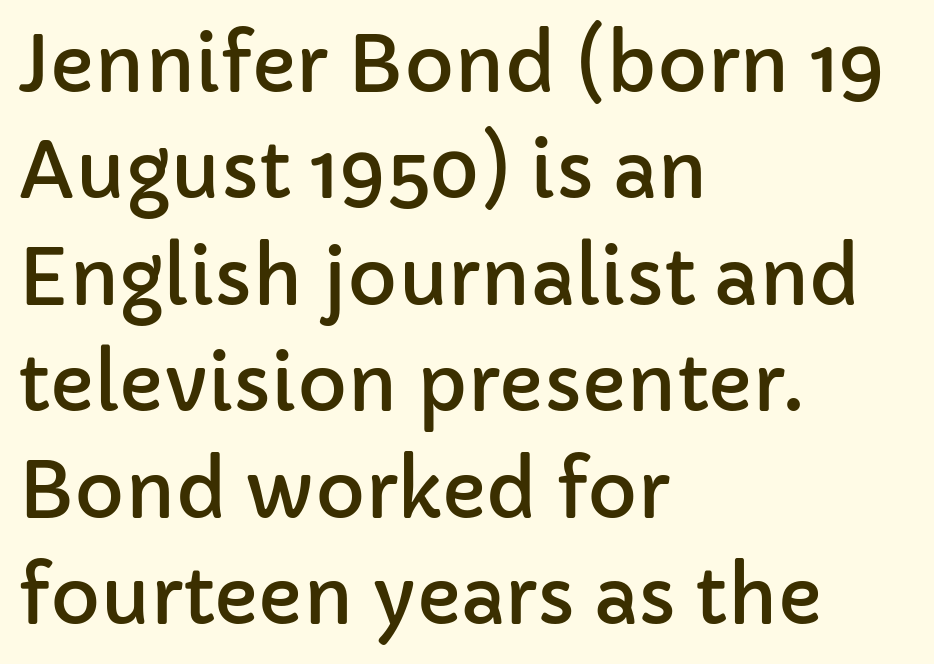
Q: Is the text italic (slanted)? A: No, it is upright.
Q: Is the typeface a serif or a sans-serif typeface? A: Sans-serif.
Q: Is the text underlined? A: No.
Q: How is the paragraph aligned? A: Left-aligned.
Q: Is the spacing between letters normal or unusually wide? A: Normal.
Q: Is the spacing between lines tight, normal or loose? A: Normal.
Q: Width (condensed, normal, or wide)? A: Normal.
Q: Stroke contrast? A: Low.
Q: x-height? A: Medium.
Q: Monospaced? A: No.
